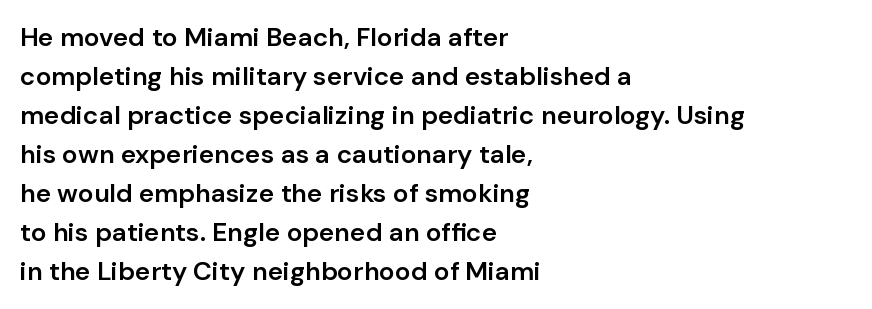
Q: Is the text bold? A: Semi-bold.
Q: Is the text italic (slanted)? A: No, it is upright.
Q: Is the text underlined? A: No.
Q: How is the paragraph aligned? A: Left-aligned.
Q: Is the spacing between letters normal or unusually wide? A: Normal.
Q: Is the spacing between lines tight, normal or loose? A: Normal.
